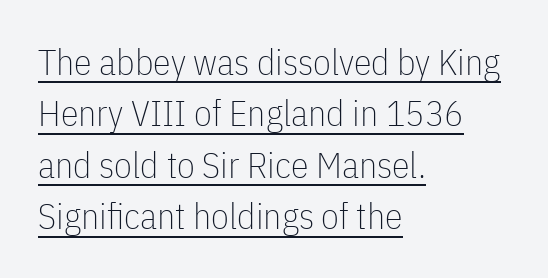
Q: Is the text bold? A: No.
Q: Is the text italic (slanted)? A: No, it is upright.
Q: Is the typeface a serif or a sans-serif typeface? A: Sans-serif.
Q: Is the text underlined? A: Yes.
Q: How is the paragraph aligned? A: Left-aligned.
Q: Is the spacing between letters normal or unusually wide? A: Normal.
Q: Is the spacing between lines tight, normal or loose? A: Normal.
Q: Width (condensed, normal, or wide)? A: Condensed.
Q: Stroke contrast? A: Low.
Q: x-height? A: Medium.
Q: Monospaced? A: No.
